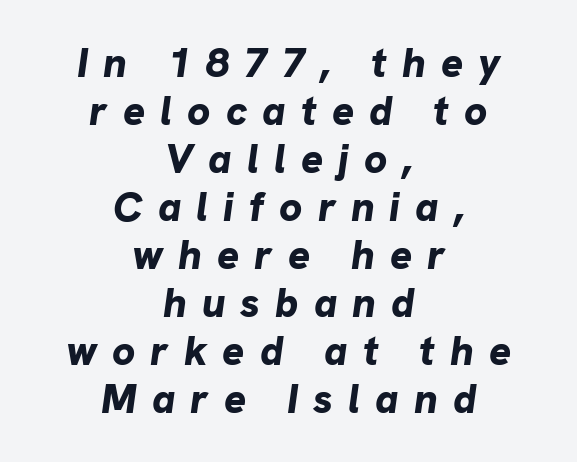
The image shows 41 px bold type, italic (leaning right); set centered, line spacing 1.17x, unusually wide letter spacing (+0.37 em), not underlined; low stroke contrast and a medium x-height.
